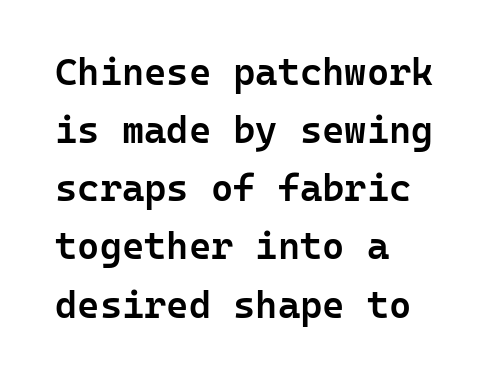
{"serif": "no", "italic": "no", "bold": "semi", "weight": "semibold", "width": "normal", "stroke_contrast": "low", "x_height": "medium", "monospaced": "yes", "underline": "no", "align": "left", "line_spacing": "normal", "line_spacing_ratio": 1.53, "letter_spacing": "normal", "letter_spacing_em": 0.0, "glyph_px": 38}
